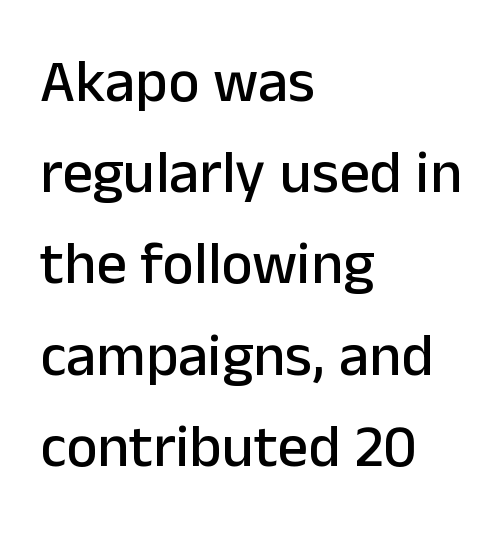
Q: Is the text italic (slanted)? A: No, it is upright.
Q: Is the typeface a serif or a sans-serif typeface? A: Sans-serif.
Q: Is the text underlined? A: No.
Q: How is the paragraph aligned? A: Left-aligned.
Q: Is the spacing between letters normal or unusually wide? A: Normal.
Q: Is the spacing between lines tight, normal or loose? A: Normal.
Q: Width (condensed, normal, or wide)? A: Normal.
Q: Stroke contrast? A: Low.
Q: x-height? A: Medium.
Q: Monospaced? A: No.
